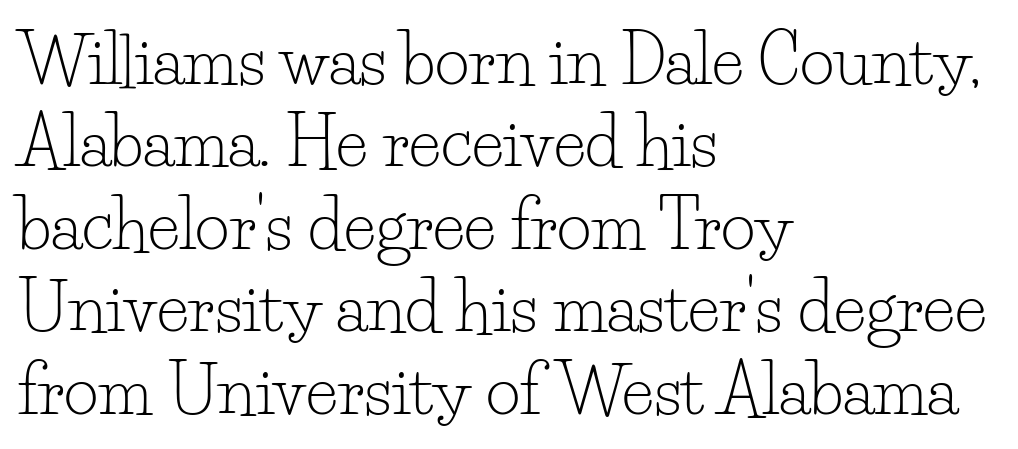
The image shows 67 px light serif type, upright; set left-aligned, line spacing 1.23x, normal letter spacing, not underlined; low stroke contrast and a small x-height.
